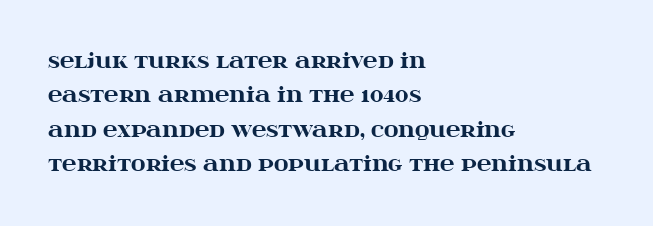
The lines in this sample share a left origin and differ only in where they stop. Check the space under the baseline: it is left empty. The horizontal fit of the characters is conventional and even. Typographic density is high because the face is bold. Tall strokes in this sample are plumb rather than angled.
